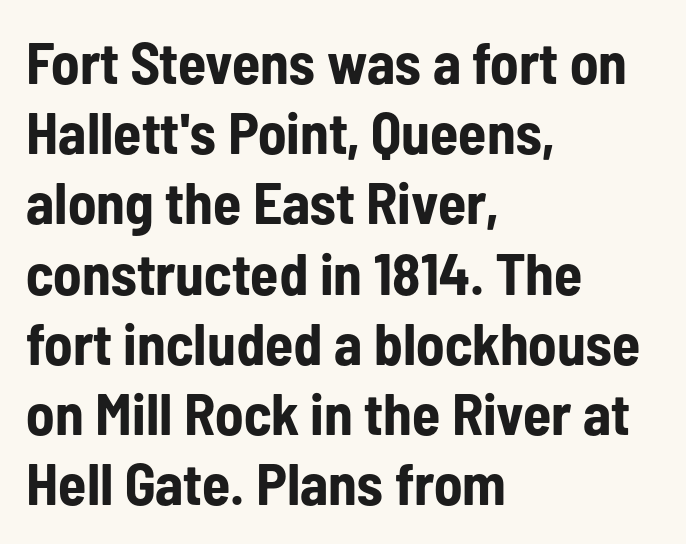
Horizontally, the lines are justified to the leading edge only. Note: no serifs on the glyphs. In terms of weight, the rendering is a true, heavy bold. No word sits above an underline. The passage shown has conventional tracking throughout.
